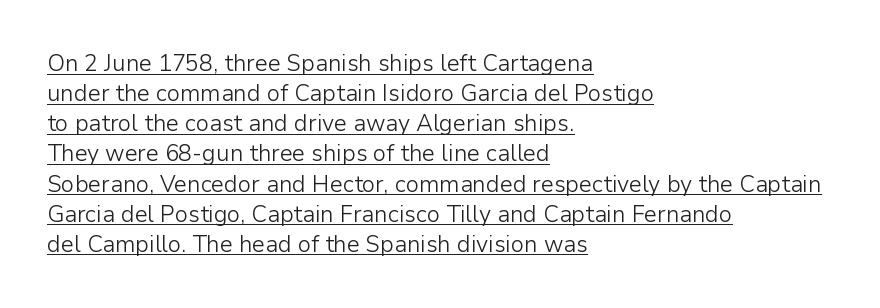
Q: Is the text bold? A: No.
Q: Is the text italic (slanted)? A: No, it is upright.
Q: Is the text underlined? A: Yes.
Q: How is the paragraph aligned? A: Left-aligned.
Q: Is the spacing between letters normal or unusually wide? A: Normal.
Q: Is the spacing between lines tight, normal or loose? A: Normal.
